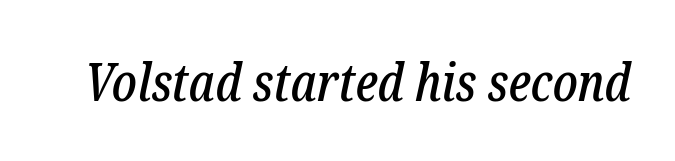
Q: Is the text italic (slanted)? A: Yes, it leans right by about 12 degrees.
Q: Is the typeface a serif or a sans-serif typeface? A: Serif.
Q: Is the text underlined? A: No.
Q: Is the spacing between letters normal or unusually wide? A: Normal.
Q: Width (condensed, normal, or wide)? A: Condensed.
Q: Stroke contrast? A: Low.
Q: x-height? A: Medium.
Q: Monospaced? A: No.
